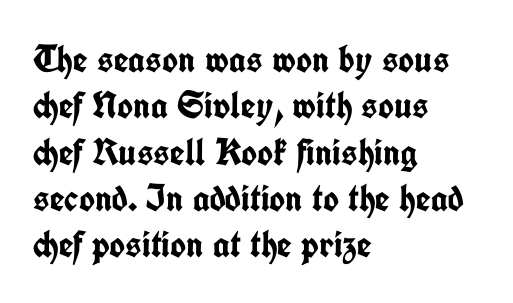
On the weight axis this lands at bold, roughly 700. The passage shown is typeset with a sans-serif family. You could not count columns in this text — the font is proportionally spaced. Nobody touched the tracking dial on this one.
